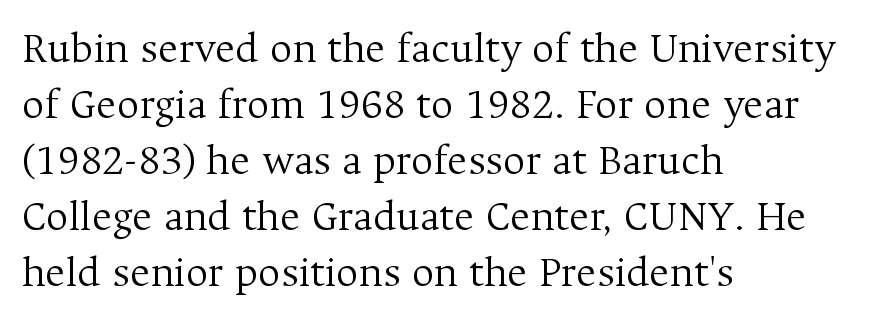
Compared with typical body copy, the letter spacing here is the same. The rendering uses a moderate line-height, typical for paragraphs. Alignment: flush left. Varying glyph widths throughout — classic text-font behaviour. The weight would be labelled regular, book, light, or lighter still. Small tapered or slab feet sit at the stroke ends, so this counts as serif.
